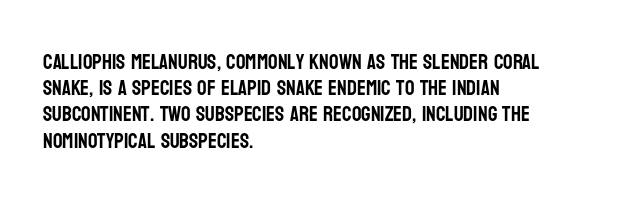
A typesetter would call this leading conventional body-copy spacing. Upright lettering throughout. This rendering uses left alignment, leaving the right contour irregular. The letterforms sit shoulder to shoulder at normal distance. Decoration check: the copy has no underline.
